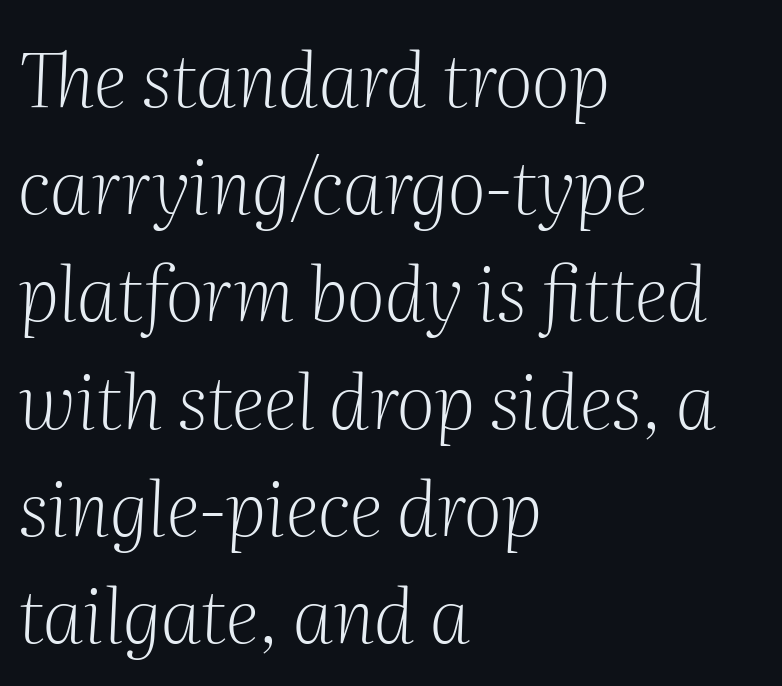
The image shows 75 px light serif type, italic (leaning right); set left-aligned, normal line spacing (1.43x), normal letter spacing, not underlined; medium stroke contrast and a medium x-height.
